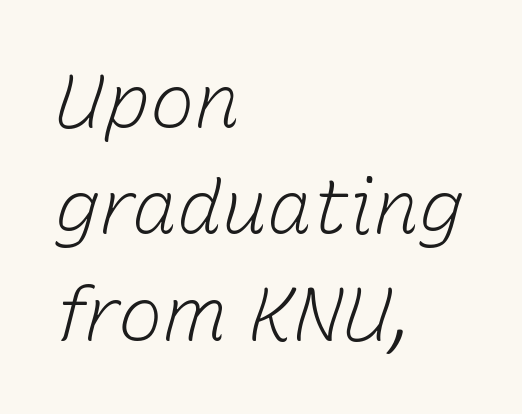
The image shows 75 px light type, italic (leaning right); set left-aligned, normal line spacing (1.42x), normal letter spacing, not underlined; low stroke contrast and a medium x-height.
